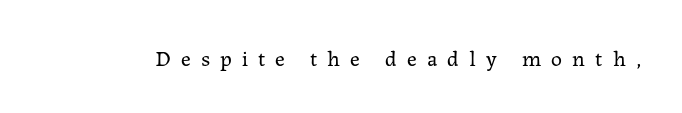
The image shows 22 px text type, upright; set unusually wide letter spacing (+0.46 em), not underlined.
